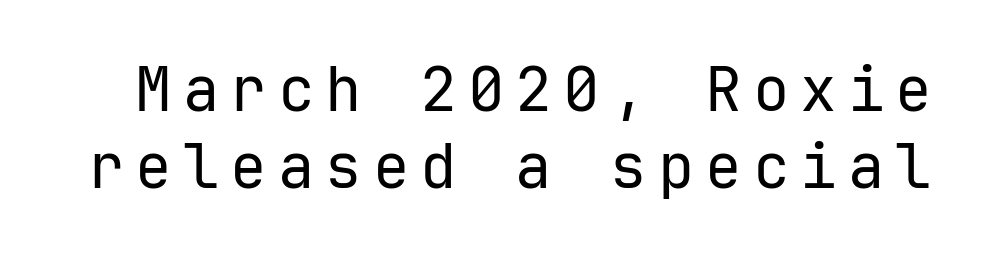
Q: Is the text bold? A: No.
Q: Is the text italic (slanted)? A: No, it is upright.
Q: Is the typeface a serif or a sans-serif typeface? A: Sans-serif.
Q: Is the text underlined? A: No.
Q: Is the spacing between lines tight, normal or loose? A: Normal.
Q: Width (condensed, normal, or wide)? A: Normal.
Q: Stroke contrast? A: Low.
Q: x-height? A: Medium.
